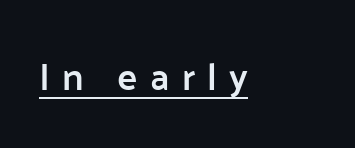
The tracking jumps out immediately: characters are airy and widely separated. The letters are semibold — heavier than regular but short of a full bold. The rendered words wear a rule along their underside. These lines are rendered in a variable-pitch font. The letters carry no serifs — their stems end cleanly without finishing strokes.
